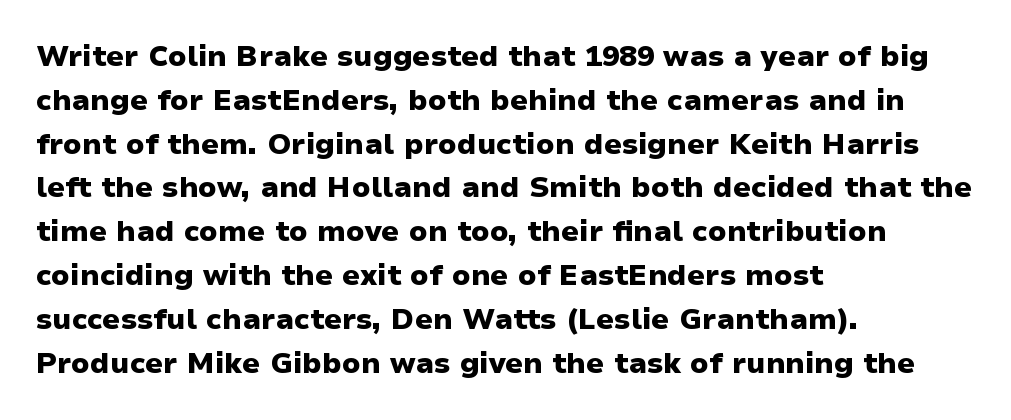
{"serif": "no", "italic": "no", "bold": "yes", "weight": "heavy", "width": "normal", "stroke_contrast": "low", "x_height": "medium", "monospaced": "no", "underline": "no", "align": "left", "line_spacing": "normal", "line_spacing_ratio": 1.51, "letter_spacing": "normal", "letter_spacing_em": 0.0, "glyph_px": 29}
